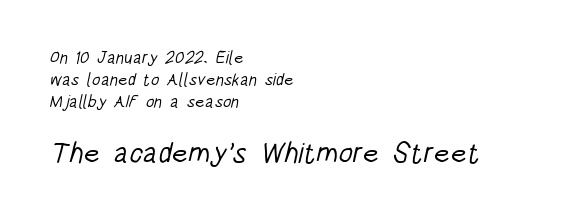
The image shows 29 px light, condensed sans-serif type; set left-aligned, normal line spacing (1.29x), normal letter spacing, not underlined; the second (bottom) block is 1.71x larger; low stroke contrast and a large x-height.
